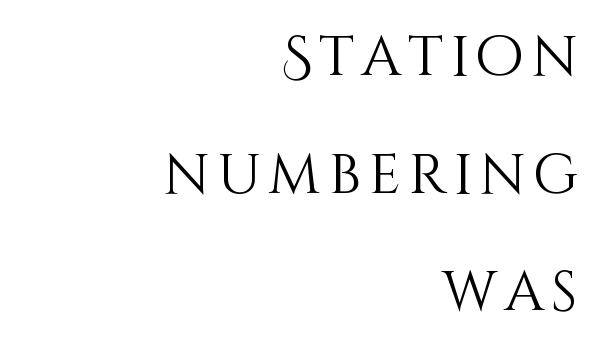
The lines in this sample share a right terminus and differ only in where they begin. A typesetter would mark this as roman, not italic. Think of a printed novel: that variable character pitch is what you see here. Weight class: somewhere from thin through regular.
